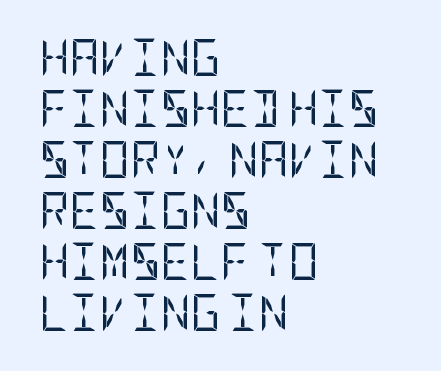
Q: Is the text bold? A: No.
Q: Is the text italic (slanted)? A: No, it is upright.
Q: Is the typeface a serif or a sans-serif typeface? A: Sans-serif.
Q: Is the text underlined? A: No.
Q: How is the paragraph aligned? A: Left-aligned.
Q: Is the spacing between letters normal or unusually wide? A: Normal.
Q: Is the spacing between lines tight, normal or loose? A: Normal.
Q: Width (condensed, normal, or wide)? A: Condensed.
Q: Stroke contrast? A: Low.
Q: x-height? A: Large.
